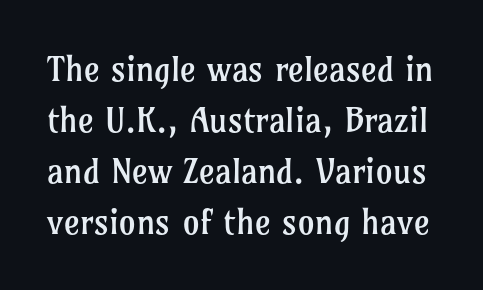
Q: Is the text bold? A: No.
Q: Is the text italic (slanted)? A: No, it is upright.
Q: Is the typeface a serif or a sans-serif typeface? A: Serif.
Q: Is the text underlined? A: No.
Q: Is the spacing between letters normal or unusually wide? A: Normal.
Q: Is the spacing between lines tight, normal or loose? A: Normal.
Q: Width (condensed, normal, or wide)? A: Normal.
Q: Stroke contrast? A: Low.
Q: x-height? A: Medium.
Q: Monospaced? A: No.
